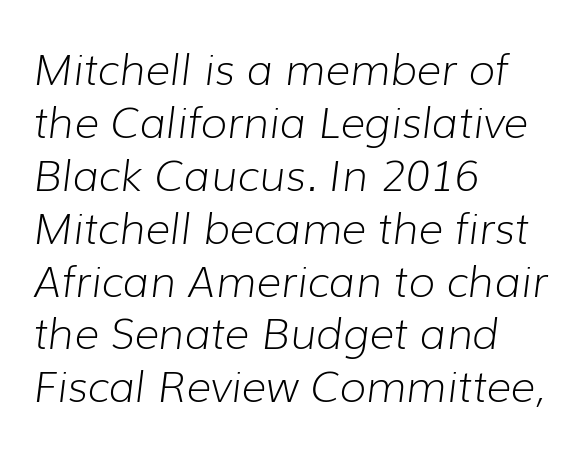
Q: Is the text bold? A: No.
Q: Is the text italic (slanted)? A: Yes, it leans right by about 7 degrees.
Q: Is the text underlined? A: No.
Q: How is the paragraph aligned? A: Left-aligned.
Q: Is the spacing between letters normal or unusually wide? A: Normal.
Q: Width (condensed, normal, or wide)? A: Normal.
Q: Stroke contrast? A: Low.
Q: x-height? A: Medium.
Q: Monospaced? A: No.
